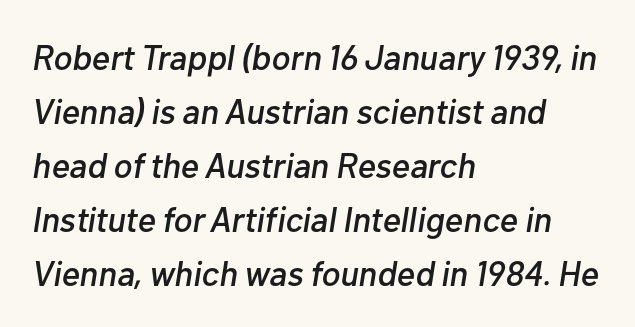
{"italic": "yes", "lean": "right", "slant_degrees": 10, "width": "normal", "stroke_contrast": "low", "x_height": "medium", "monospaced": "no", "underline": "no", "align": "left", "line_spacing": "normal", "line_spacing_ratio": 1.54, "letter_spacing": "normal", "letter_spacing_em": 0.0, "glyph_px": 35}
